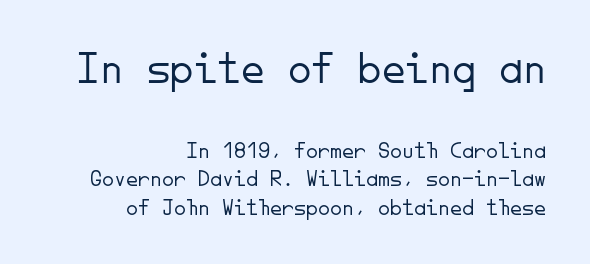
Q: Is the text bold? A: No.
Q: Is the text italic (slanted)? A: No, it is upright.
Q: Is the typeface a serif or a sans-serif typeface? A: Sans-serif.
Q: Is the text underlined? A: No.
Q: How is the paragraph aligned? A: Right-aligned.
Q: Is the spacing between letters normal or unusually wide? A: Normal.
Q: Which block of text is set in a larger size, the first (top) or the second (bottom)? A: The first (top) one.
Q: Width (condensed, normal, or wide)? A: Normal.
Q: Stroke contrast? A: Low.
Q: x-height? A: Small.
Q: Monospaced? A: Yes.
